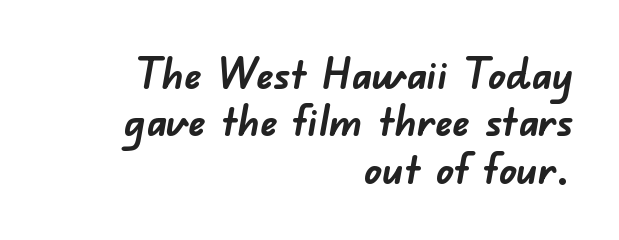
The image shows 43 px semibold sans-serif type; set right-aligned, tight line spacing (1.1x), normal letter spacing, not underlined; low stroke contrast and a small x-height.
